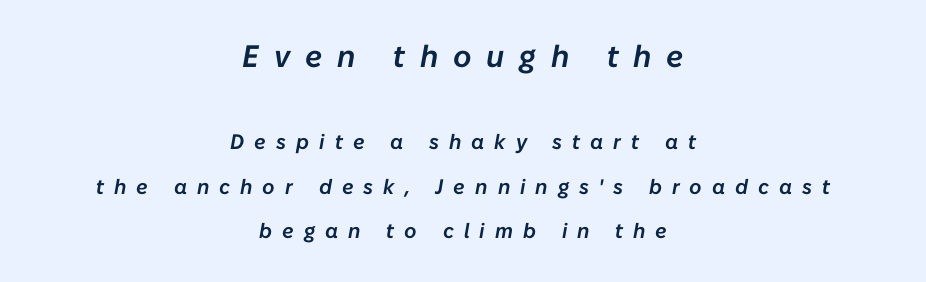
Q: Is the text italic (slanted)? A: Yes, it leans right by about 10 degrees.
Q: Is the text underlined? A: No.
Q: How is the paragraph aligned? A: Centered.
Q: Is the spacing between letters normal or unusually wide? A: Unusually wide.
Q: Is the spacing between lines tight, normal or loose? A: Loose.
Q: Which block of text is set in a larger size, the first (top) or the second (bottom)? A: The first (top) one.
Q: Width (condensed, normal, or wide)? A: Normal.
Q: Stroke contrast? A: Low.
Q: x-height? A: Medium.
Q: Monospaced? A: No.
